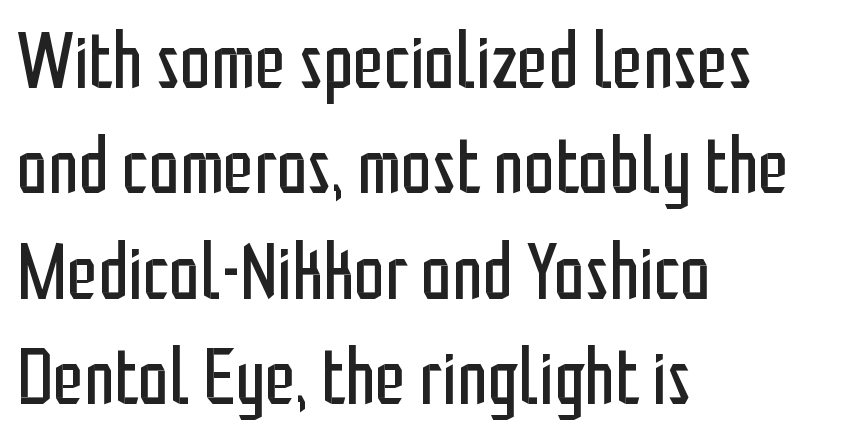
{"serif": "no", "italic": "no", "bold": "no", "weight": "regular", "width": "condensed", "stroke_contrast": "low", "x_height": "medium", "monospaced": "no", "underline": "no", "align": "left", "line_spacing": "normal", "line_spacing_ratio": 1.35, "letter_spacing": "normal", "letter_spacing_em": 0.0, "glyph_px": 78}
